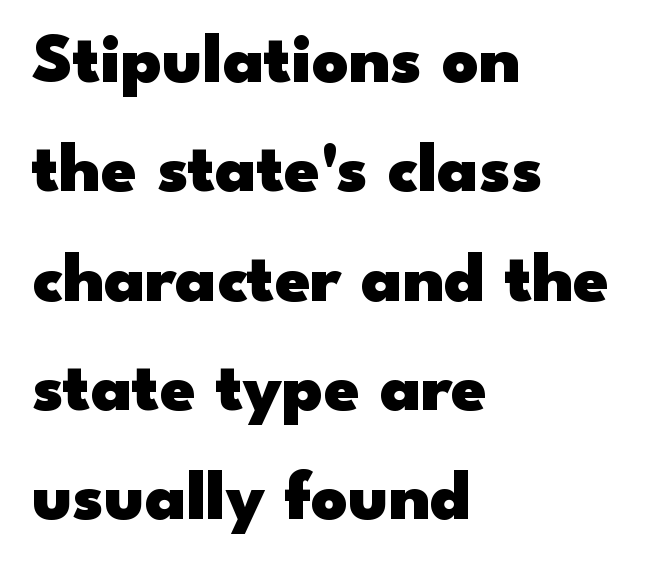
Q: Is the text bold? A: Yes.
Q: Is the text italic (slanted)? A: No, it is upright.
Q: Is the typeface a serif or a sans-serif typeface? A: Sans-serif.
Q: Is the text underlined? A: No.
Q: How is the paragraph aligned? A: Left-aligned.
Q: Is the spacing between letters normal or unusually wide? A: Normal.
Q: Is the spacing between lines tight, normal or loose? A: Normal.
Q: Width (condensed, normal, or wide)? A: Wide.
Q: Stroke contrast? A: Low.
Q: x-height? A: Small.
Q: Monospaced? A: No.
